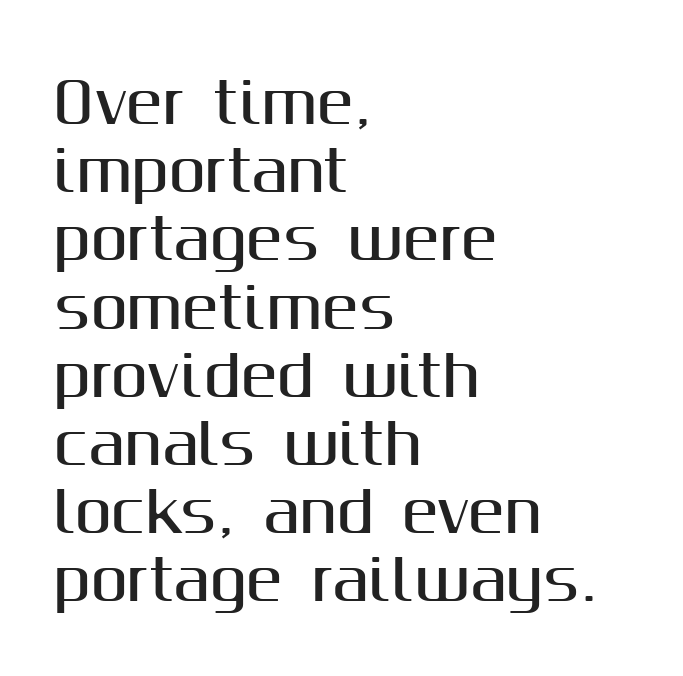
Q: Is the text italic (slanted)? A: No, it is upright.
Q: Is the typeface a serif or a sans-serif typeface? A: Sans-serif.
Q: Is the text underlined? A: No.
Q: How is the paragraph aligned? A: Left-aligned.
Q: Is the spacing between letters normal or unusually wide? A: Normal.
Q: Width (condensed, normal, or wide)? A: Normal.
Q: Stroke contrast? A: Medium.
Q: x-height? A: Medium.
Q: Monospaced? A: No.
